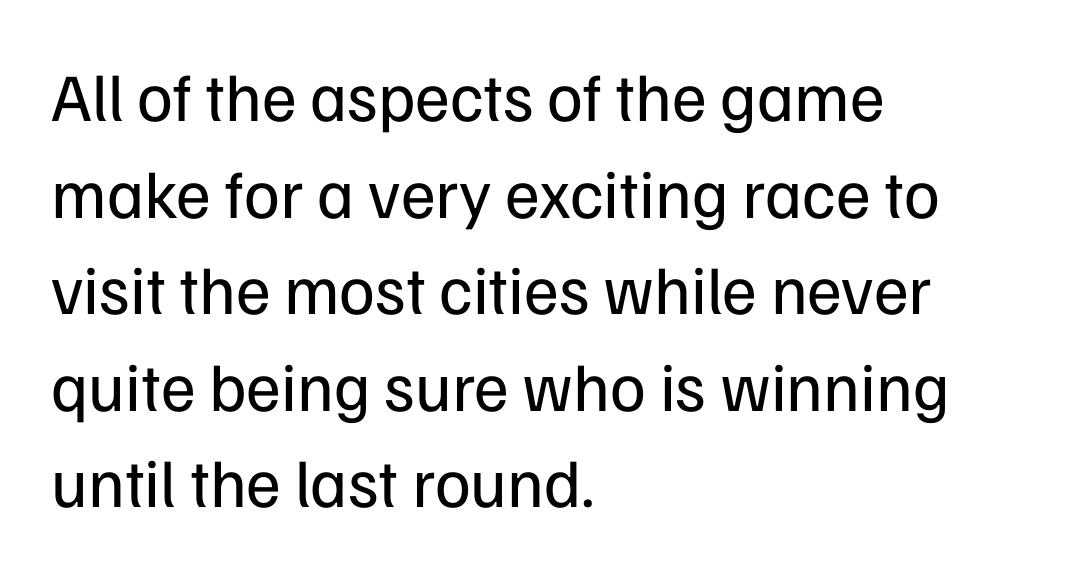
{"serif": "no", "italic": "no", "bold": "no", "weight": "regular", "width": "normal", "stroke_contrast": "low", "x_height": "medium", "monospaced": "no", "underline": "no", "align": "left", "line_spacing": "normal", "line_spacing_ratio": 1.42, "letter_spacing": "normal", "letter_spacing_em": 0.0, "glyph_px": 68}
